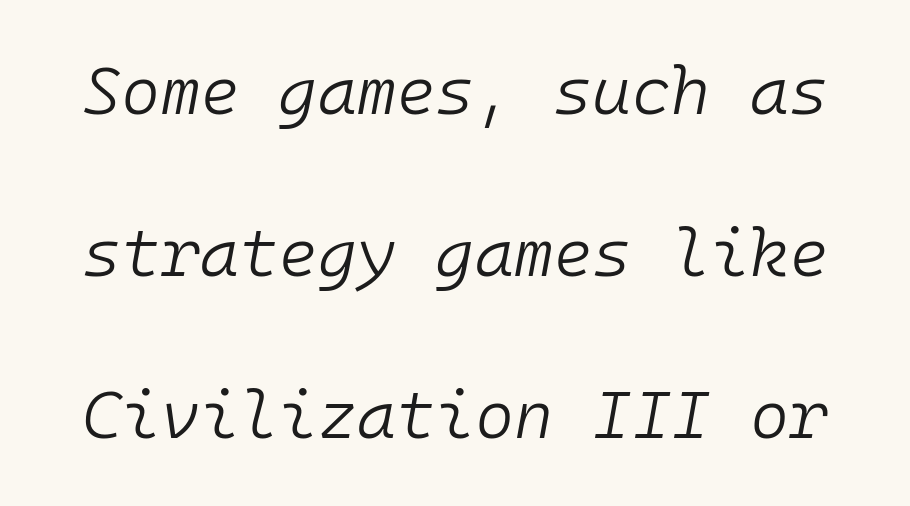
{"italic": "yes", "lean": "right", "slant_degrees": 10, "bold": "no", "weight": "light", "width": "normal", "stroke_contrast": "low", "x_height": "medium", "monospaced": "yes", "underline": "no", "line_spacing": "loose", "line_spacing_ratio": 2.42, "letter_spacing": "normal", "letter_spacing_em": 0.0, "glyph_px": 67}
